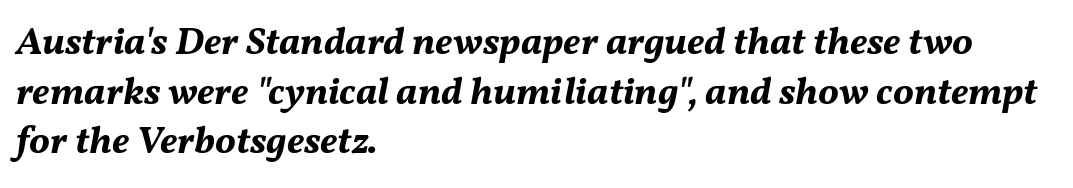
{"italic": "yes", "lean": "right", "slant_degrees": 11, "bold": "yes", "weight": "bold", "width": "normal", "stroke_contrast": "medium", "x_height": "medium", "monospaced": "no", "underline": "no", "align": "left", "line_spacing": "normal", "line_spacing_ratio": 1.27, "letter_spacing": "normal", "letter_spacing_em": 0.0, "glyph_px": 39}
